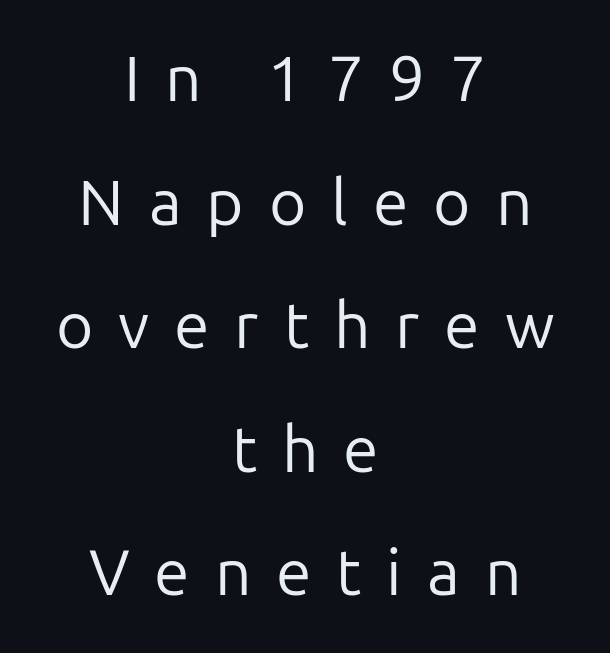
{"serif": "no", "italic": "no", "bold": "no", "weight": "regular", "width": "normal", "stroke_contrast": "low", "x_height": "medium", "monospaced": "no", "underline": "no", "align": "center", "line_spacing": "loose", "line_spacing_ratio": 1.93, "letter_spacing": "wide", "letter_spacing_em": 0.39, "glyph_px": 64}
